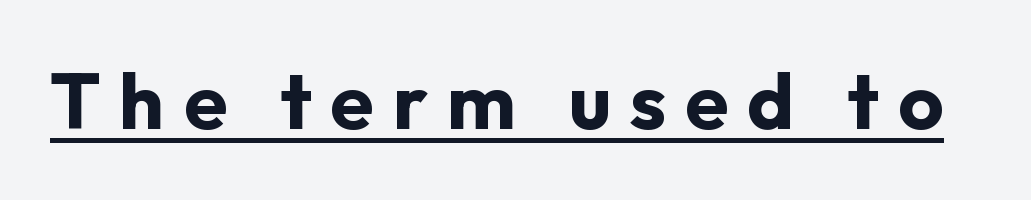
The image shows 79 px bold sans-serif type, upright; set unusually wide letter spacing (+0.24 em), underlined; low stroke contrast and a medium x-height.
